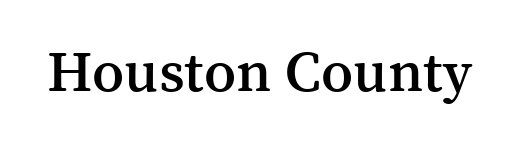
Q: Is the text italic (slanted)? A: No, it is upright.
Q: Is the typeface a serif or a sans-serif typeface? A: Serif.
Q: Is the text underlined? A: No.
Q: Is the spacing between letters normal or unusually wide? A: Normal.
Q: Width (condensed, normal, or wide)? A: Normal.
Q: Stroke contrast? A: Medium.
Q: x-height? A: Medium.
Q: Monospaced? A: No.
